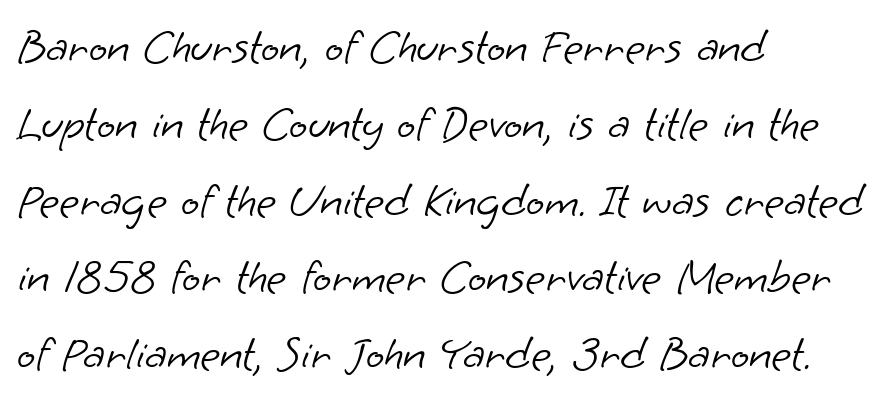
The image shows 48 px light sans-serif type; set left-aligned, normal line spacing (1.6x), normal letter spacing, not underlined; low stroke contrast and a small x-height.
